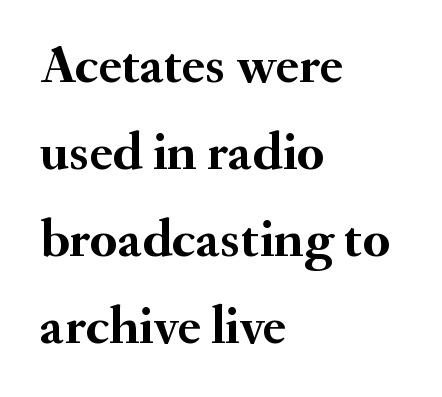
Q: Is the text bold? A: Yes.
Q: Is the text italic (slanted)? A: No, it is upright.
Q: Is the typeface a serif or a sans-serif typeface? A: Serif.
Q: Is the text underlined? A: No.
Q: How is the paragraph aligned? A: Left-aligned.
Q: Is the spacing between letters normal or unusually wide? A: Normal.
Q: Is the spacing between lines tight, normal or loose? A: Normal.
Q: Width (condensed, normal, or wide)? A: Normal.
Q: Stroke contrast? A: Medium.
Q: x-height? A: Small.
Q: Monospaced? A: No.
